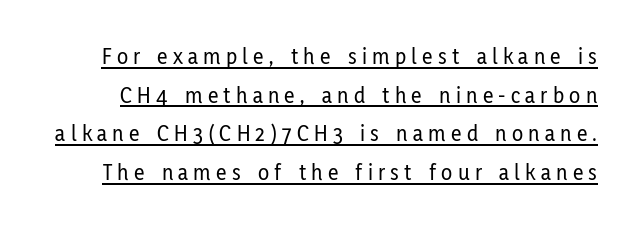
Q: Is the text italic (slanted)? A: No, it is upright.
Q: Is the text underlined? A: Yes.
Q: Is the spacing between letters normal or unusually wide? A: Unusually wide.
Q: Is the spacing between lines tight, normal or loose? A: Normal.
